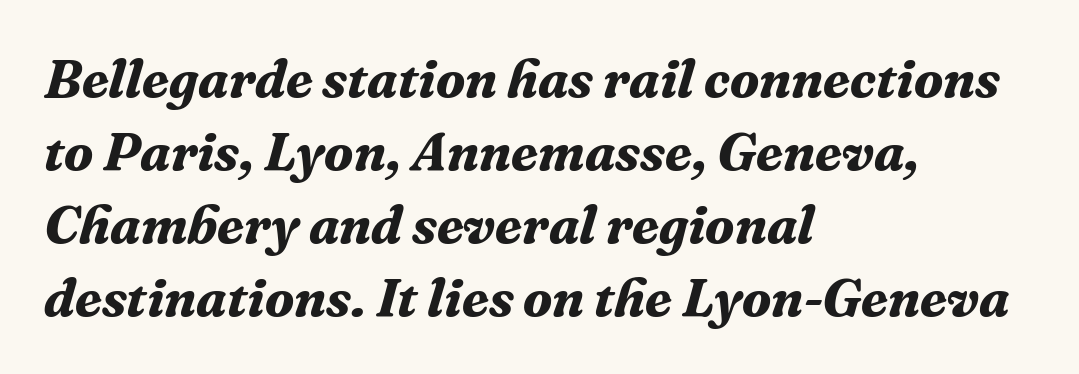
The image shows 54 px bold serif type, italic (leaning right); set left-aligned, normal line spacing (1.35x), normal letter spacing, not underlined; medium stroke contrast and a medium x-height.
